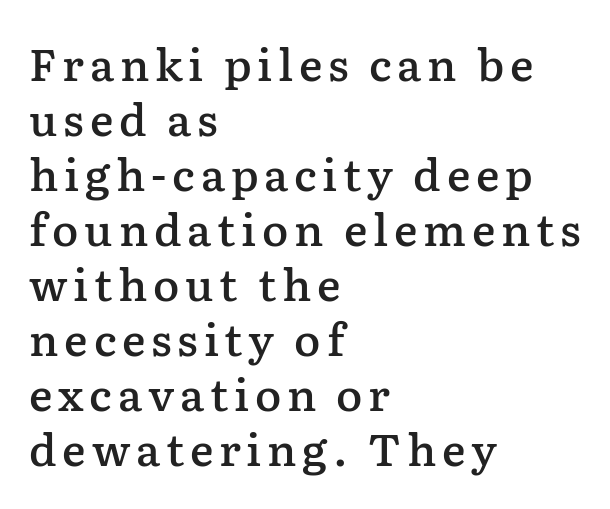
{"serif": "yes", "italic": "no", "bold": "semi", "weight": "semibold", "width": "normal", "stroke_contrast": "low", "x_height": "medium", "monospaced": "no", "underline": "no", "align": "left", "line_spacing": "normal", "line_spacing_ratio": 1.25, "glyph_px": 44}
